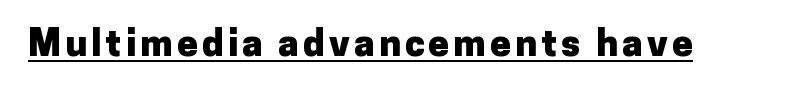
The image shows 37 px heavy sans-serif type, upright; set underlined; low stroke contrast and a medium x-height.
